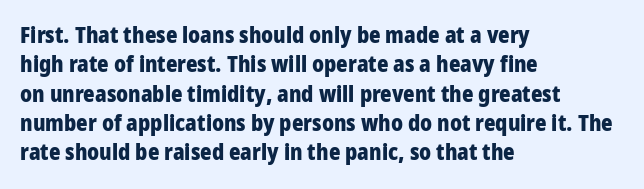
The image shows 22 px bold type, upright; set left-aligned, normal line spacing (1.33x), normal letter spacing, not underlined.
